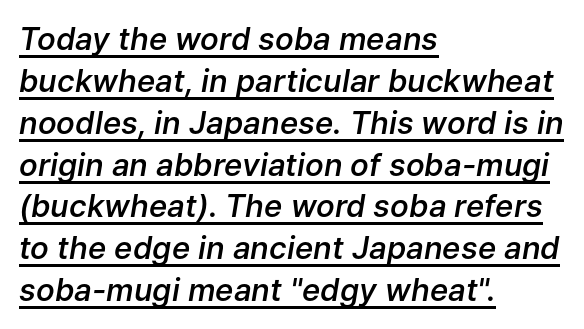
The image shows 31 px semibold type, italic (leaning right); set left-aligned, normal line spacing (1.35x), normal letter spacing, underlined; low stroke contrast and a medium x-height.
